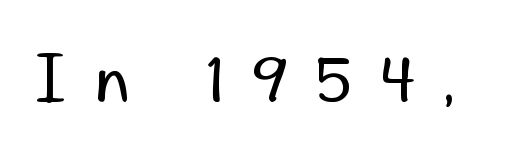
Q: Is the text bold? A: No.
Q: Is the text italic (slanted)? A: No, it is upright.
Q: Is the typeface a serif or a sans-serif typeface? A: Sans-serif.
Q: Is the text underlined? A: No.
Q: Is the spacing between letters normal or unusually wide? A: Unusually wide.
Q: Width (condensed, normal, or wide)? A: Normal.
Q: Stroke contrast? A: Low.
Q: x-height? A: Small.
Q: Monospaced? A: No.
